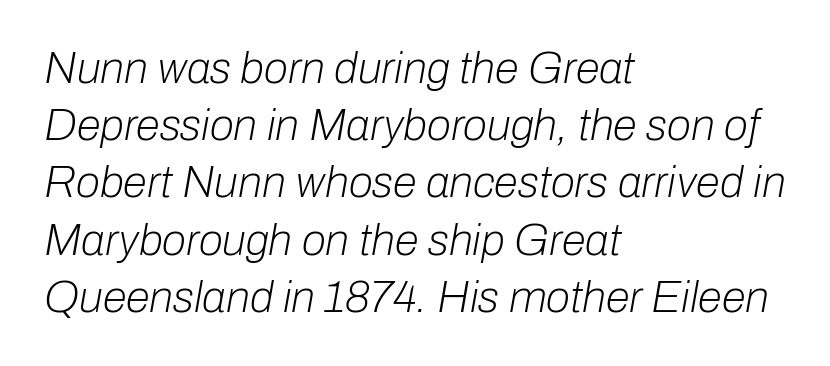
Q: Is the text bold? A: No.
Q: Is the text italic (slanted)? A: Yes, it leans right by about 10 degrees.
Q: Is the text underlined? A: No.
Q: How is the paragraph aligned? A: Left-aligned.
Q: Is the spacing between letters normal or unusually wide? A: Normal.
Q: Is the spacing between lines tight, normal or loose? A: Normal.
Q: Width (condensed, normal, or wide)? A: Normal.
Q: Stroke contrast? A: Low.
Q: x-height? A: Medium.
Q: Monospaced? A: No.
